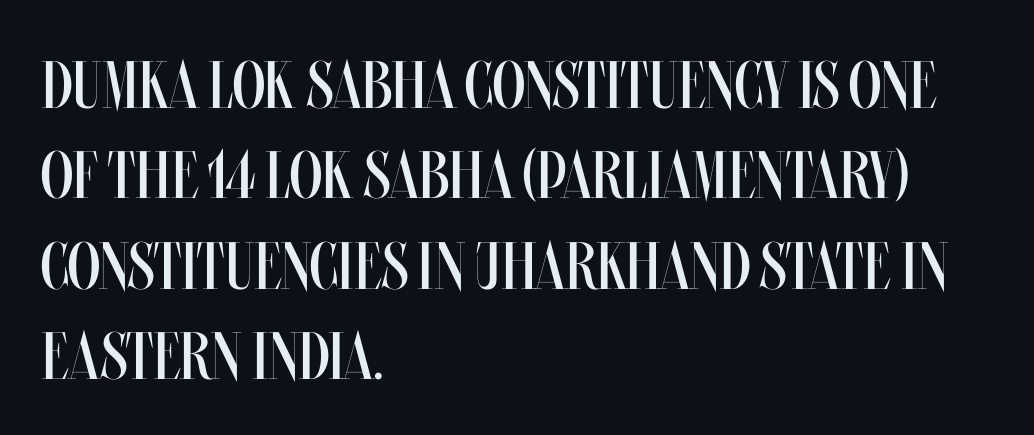
{"italic": "no", "bold": "no", "weight": "regular", "width": "condensed", "stroke_contrast": "medium", "x_height": "large", "monospaced": "no", "underline": "no", "align": "left", "line_spacing": "normal", "line_spacing_ratio": 1.35, "letter_spacing": "normal", "letter_spacing_em": 0.0, "glyph_px": 67}
